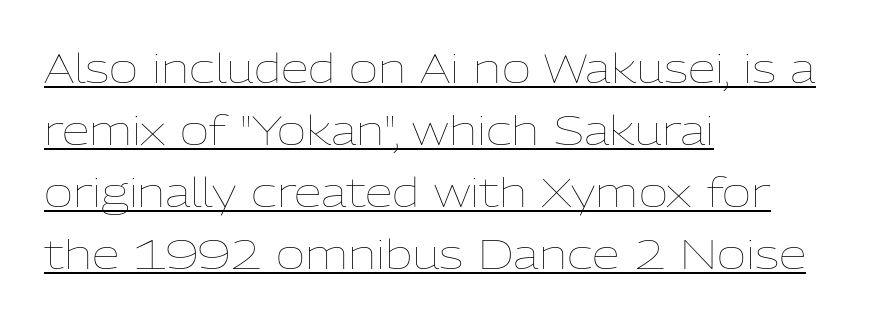
Q: Is the text bold? A: No.
Q: Is the text italic (slanted)? A: No, it is upright.
Q: Is the text underlined? A: Yes.
Q: How is the paragraph aligned? A: Left-aligned.
Q: Is the spacing between letters normal or unusually wide? A: Normal.
Q: Is the spacing between lines tight, normal or loose? A: Normal.
Q: Width (condensed, normal, or wide)? A: Normal.
Q: Stroke contrast? A: Low.
Q: x-height? A: Medium.
Q: Monospaced? A: No.
